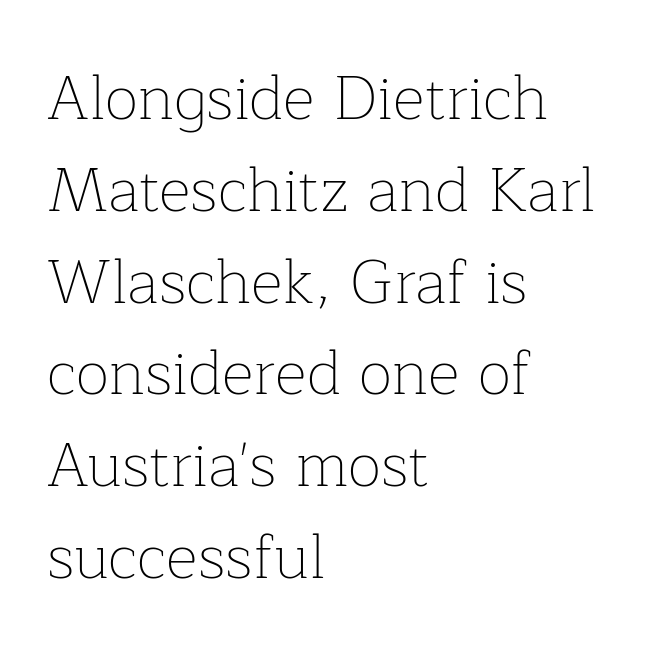
{"serif": "yes", "italic": "no", "bold": "no", "weight": "thin", "width": "normal", "stroke_contrast": "low", "x_height": "medium", "monospaced": "no", "underline": "no", "align": "left", "line_spacing": "normal", "line_spacing_ratio": 1.48, "letter_spacing": "normal", "letter_spacing_em": 0.0, "glyph_px": 62}
